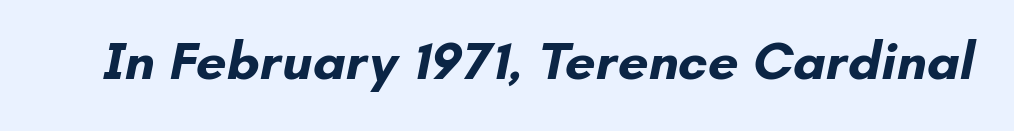
{"serif": "no", "bold": "yes", "weight": "bold", "width": "normal", "stroke_contrast": "low", "x_height": "small", "monospaced": "no", "underline": "no", "letter_spacing": "normal", "letter_spacing_em": 0.0, "glyph_px": 54}
